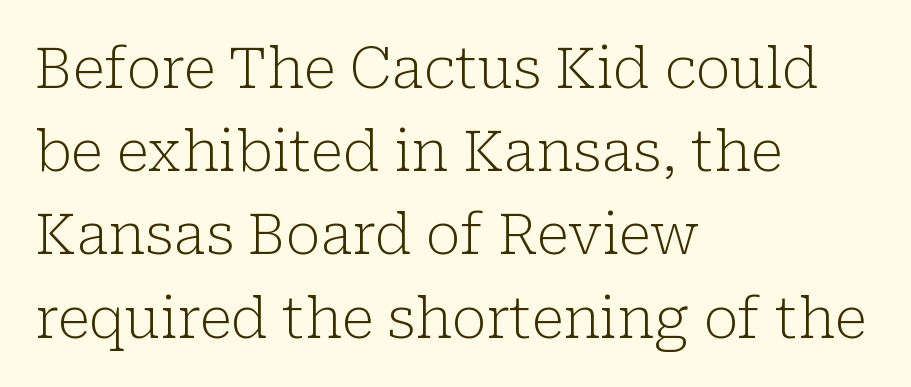
Q: Is the text bold? A: No.
Q: Is the text italic (slanted)? A: No, it is upright.
Q: Is the typeface a serif or a sans-serif typeface? A: Serif.
Q: Is the text underlined? A: No.
Q: How is the paragraph aligned? A: Left-aligned.
Q: Is the spacing between letters normal or unusually wide? A: Normal.
Q: Is the spacing between lines tight, normal or loose? A: Normal.
Q: Width (condensed, normal, or wide)? A: Normal.
Q: Stroke contrast? A: Low.
Q: x-height? A: Medium.
Q: Monospaced? A: No.
